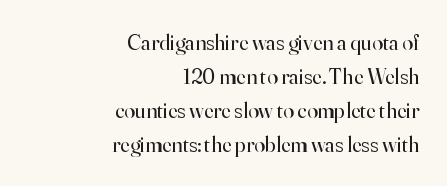
The image shows 22 px text type, upright; set right-aligned, normal line spacing (1.54x), normal letter spacing, not underlined.
